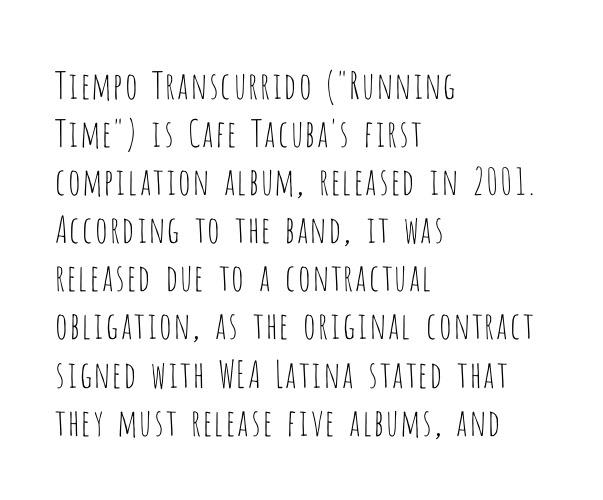
Q: Is the text bold? A: No.
Q: Is the text italic (slanted)? A: No, it is upright.
Q: Is the typeface a serif or a sans-serif typeface? A: Sans-serif.
Q: Is the text underlined? A: No.
Q: How is the paragraph aligned? A: Left-aligned.
Q: Is the spacing between letters normal or unusually wide? A: Normal.
Q: Is the spacing between lines tight, normal or loose? A: Normal.
Q: Width (condensed, normal, or wide)? A: Condensed.
Q: Stroke contrast? A: Low.
Q: x-height? A: Large.
Q: Monospaced? A: No.
